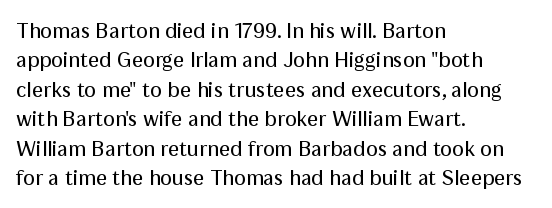
Q: Is the text bold? A: No.
Q: Is the text italic (slanted)? A: No, it is upright.
Q: Is the text underlined? A: No.
Q: How is the paragraph aligned? A: Left-aligned.
Q: Is the spacing between letters normal or unusually wide? A: Normal.
Q: Is the spacing between lines tight, normal or loose? A: Normal.
